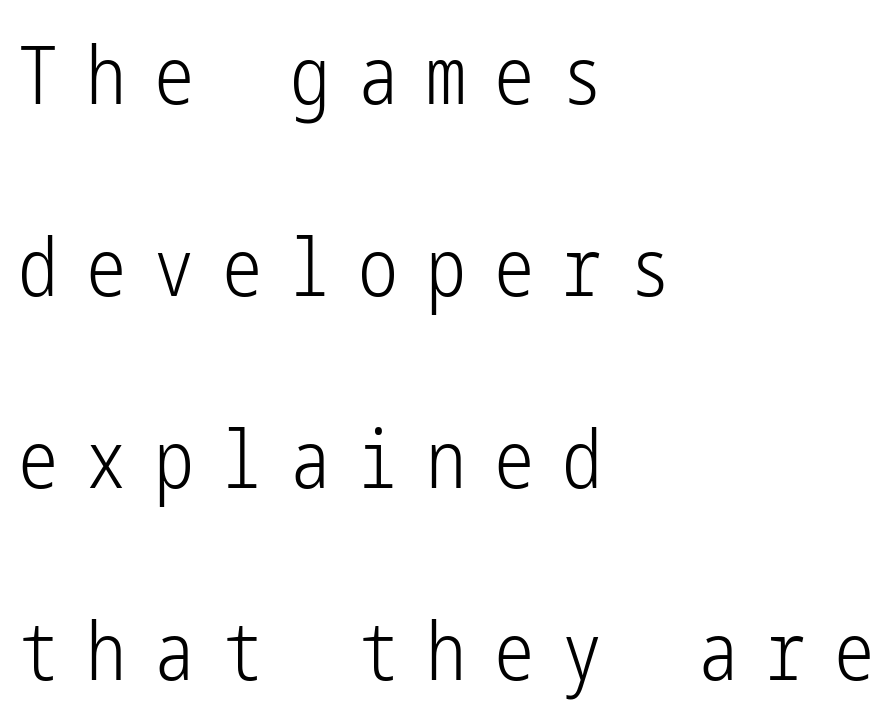
The image shows 80 px light, condensed sans-serif type, upright; set left-aligned, loose line spacing (2.4x), unusually wide letter spacing (+0.35 em), not underlined; low stroke contrast and a medium x-height.
